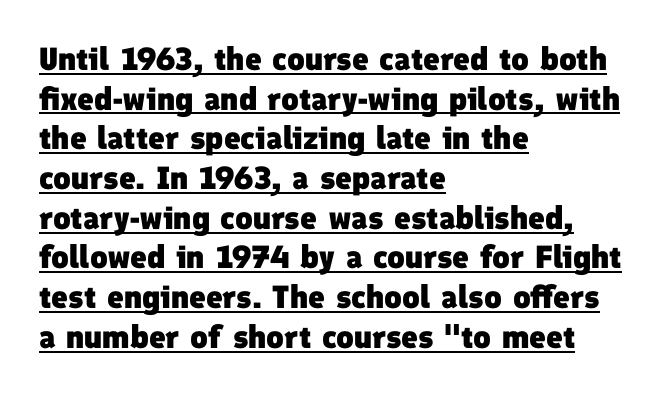
The image shows 32 px heavy sans-serif type; set left-aligned, line spacing 1.24x, normal letter spacing, underlined; low stroke contrast and a medium x-height.
